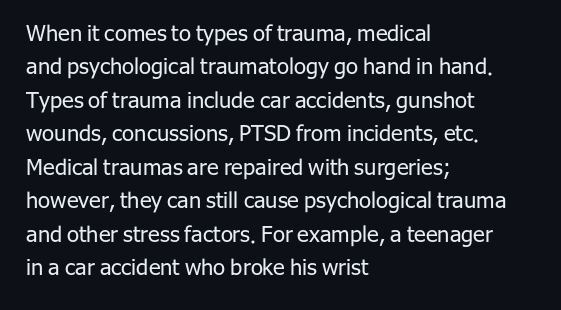
Q: Is the text bold? A: No.
Q: Is the text italic (slanted)? A: No, it is upright.
Q: Is the text underlined? A: No.
Q: How is the paragraph aligned? A: Left-aligned.
Q: Is the spacing between letters normal or unusually wide? A: Normal.
Q: Is the spacing between lines tight, normal or loose? A: Normal.
